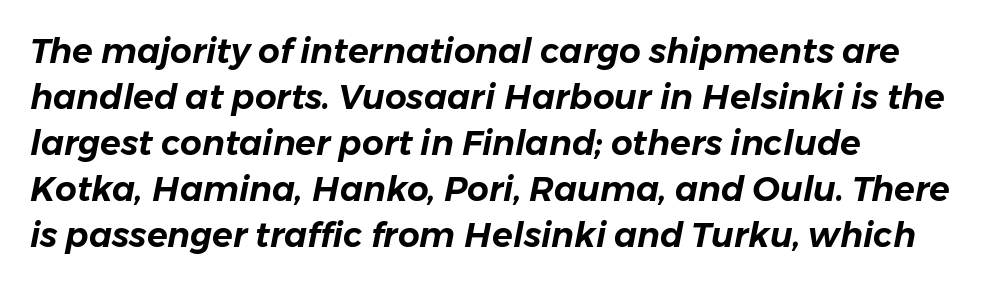
{"italic": "yes", "lean": "right", "slant_degrees": 11, "width": "normal", "stroke_contrast": "low", "x_height": "medium", "monospaced": "no", "underline": "no", "align": "left", "line_spacing": "normal", "line_spacing_ratio": 1.35, "letter_spacing": "normal", "letter_spacing_em": 0.0, "glyph_px": 34}
